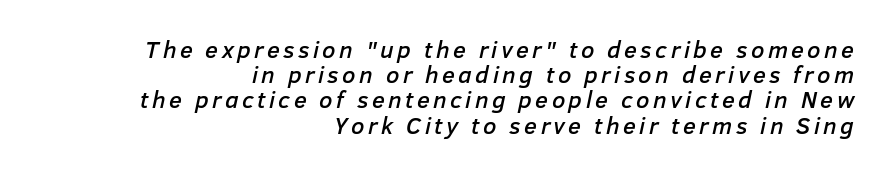
The image shows 24 px text type, italic (leaning right); set right-aligned, tight line spacing (1.05x), not underlined.
